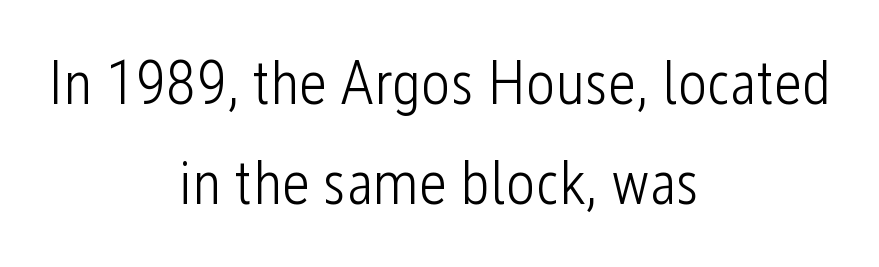
{"serif": "no", "italic": "no", "bold": "no", "weight": "light", "width": "condensed", "stroke_contrast": "low", "x_height": "medium", "monospaced": "no", "underline": "no", "align": "center", "line_spacing": "normal", "line_spacing_ratio": 1.62, "letter_spacing": "normal", "letter_spacing_em": 0.0, "glyph_px": 62}
